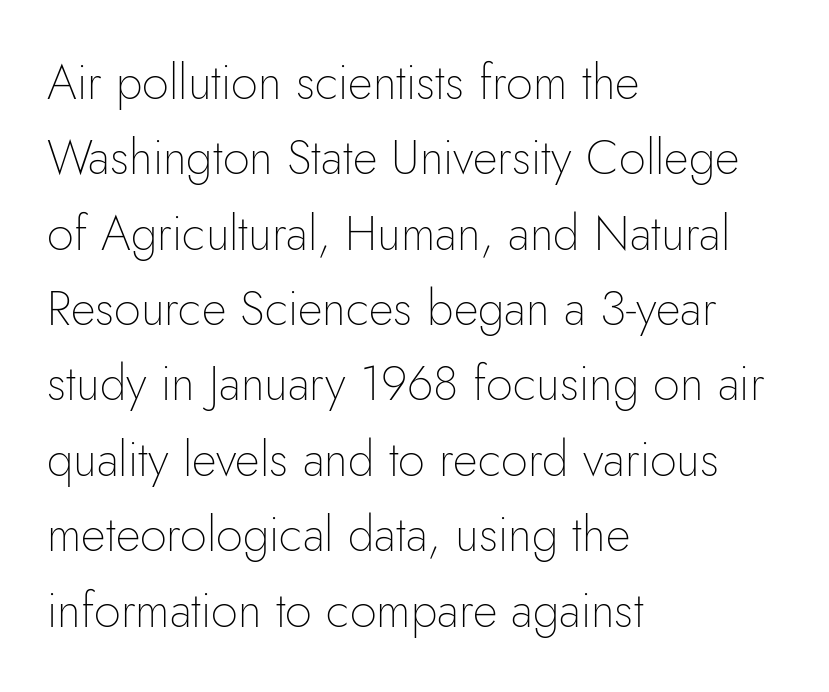
Q: Is the text bold? A: No.
Q: Is the text italic (slanted)? A: No, it is upright.
Q: Is the typeface a serif or a sans-serif typeface? A: Sans-serif.
Q: Is the text underlined? A: No.
Q: How is the paragraph aligned? A: Left-aligned.
Q: Is the spacing between letters normal or unusually wide? A: Normal.
Q: Is the spacing between lines tight, normal or loose? A: Normal.
Q: Width (condensed, normal, or wide)? A: Normal.
Q: Stroke contrast? A: Low.
Q: x-height? A: Small.
Q: Monospaced? A: No.
